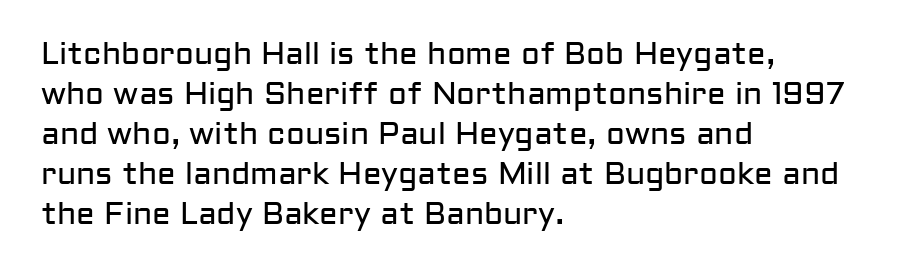
Q: Is the text bold? A: No.
Q: Is the text italic (slanted)? A: No, it is upright.
Q: Is the typeface a serif or a sans-serif typeface? A: Sans-serif.
Q: Is the text underlined? A: No.
Q: How is the paragraph aligned? A: Left-aligned.
Q: Is the spacing between letters normal or unusually wide? A: Normal.
Q: Is the spacing between lines tight, normal or loose? A: Normal.
Q: Width (condensed, normal, or wide)? A: Normal.
Q: Stroke contrast? A: Low.
Q: x-height? A: Medium.
Q: Monospaced? A: No.
